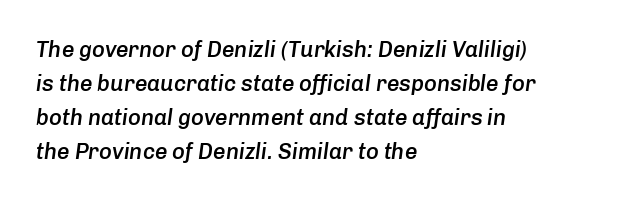
Q: Is the text bold? A: Semi-bold.
Q: Is the text italic (slanted)? A: Yes, it leans right by about 8 degrees.
Q: Is the text underlined? A: No.
Q: How is the paragraph aligned? A: Left-aligned.
Q: Is the spacing between letters normal or unusually wide? A: Normal.
Q: Is the spacing between lines tight, normal or loose? A: Normal.
